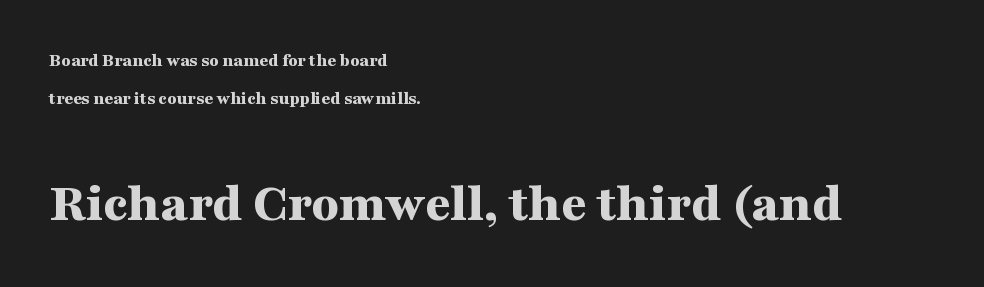
The compositor pushed each line to the left boundary. A typesetter would call this leading open, well beyond the default. Strong, thick strokes mark this as bold type. Visually, the bottom section dominates because its glyphs are scaled up.
